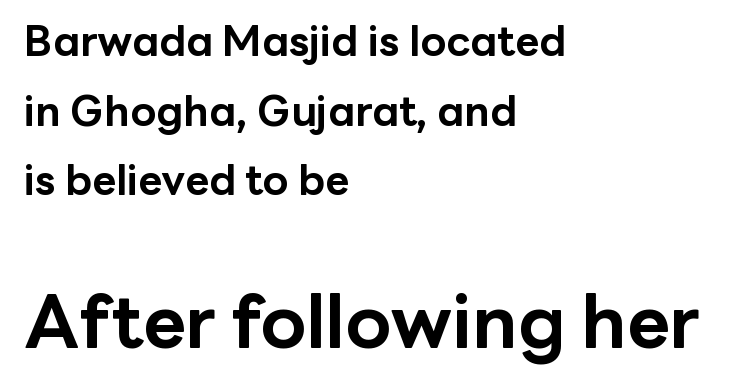
The rendering anchors every line to the left-hand side. Decoration check: the copy has no underline. Does extra space separate the letters? No, they use regular spacing. Compared with typical paragraphs, the rows here are spaced about the same.
